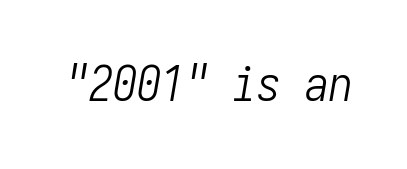
{"italic": "yes", "lean": "right", "slant_degrees": 10, "bold": "no", "weight": "light", "width": "condensed", "stroke_contrast": "low", "x_height": "medium", "underline": "no", "letter_spacing": "normal", "letter_spacing_em": 0.0, "glyph_px": 48}
